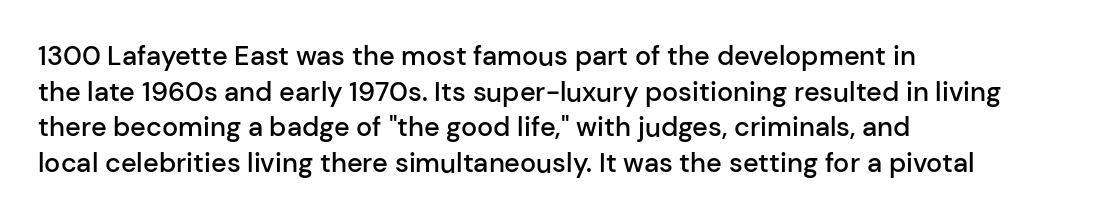
{"italic": "no", "bold": "semi", "underline": "no", "align": "left", "line_spacing": "normal", "line_spacing_ratio": 1.32, "letter_spacing": "normal", "letter_spacing_em": 0.0, "glyph_px": 27}
